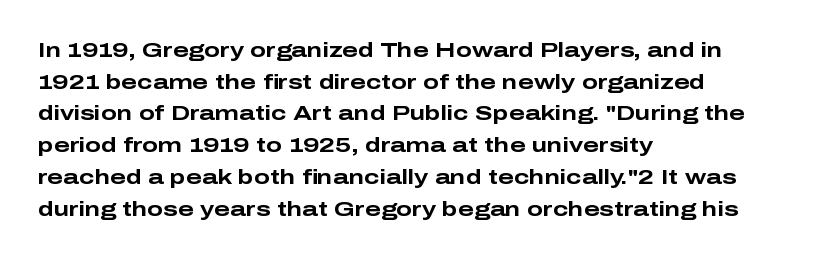
Q: Is the text bold? A: Yes.
Q: Is the text italic (slanted)? A: No, it is upright.
Q: Is the text underlined? A: No.
Q: How is the paragraph aligned? A: Left-aligned.
Q: Is the spacing between letters normal or unusually wide? A: Normal.
Q: Is the spacing between lines tight, normal or loose? A: Normal.
